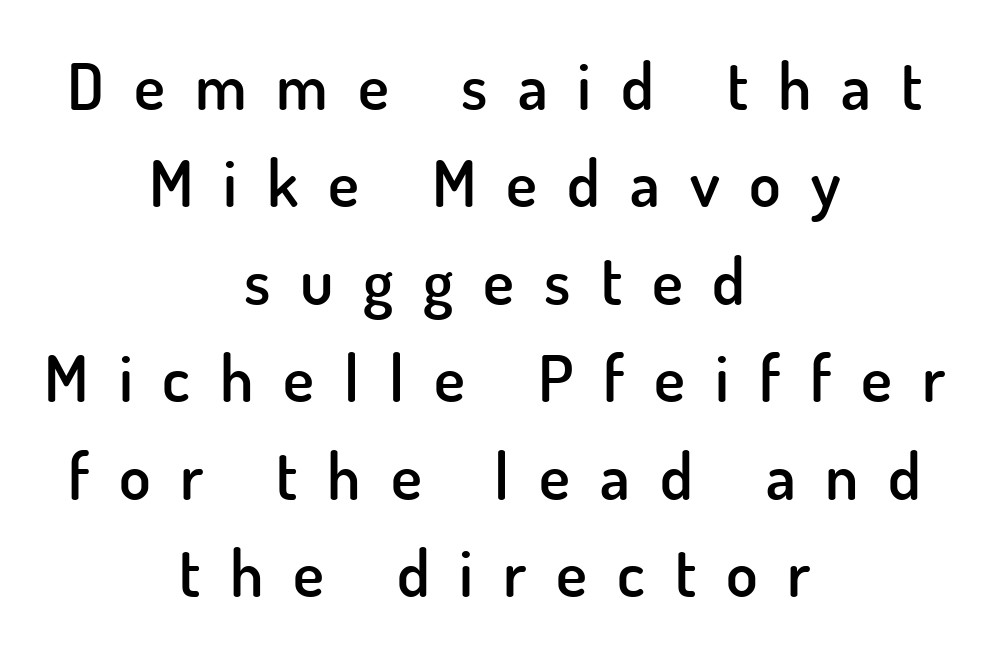
Designer's note — italics off, roman on. Stroke terminals: plain, sans-serif. Plain, unruled lines of type. These lines are centered, leaving both edges ragged. Summary of vertical rhythm: regular, with standard interline spacing. What stands out about the letter spacing? Its width — letters are far apart.
